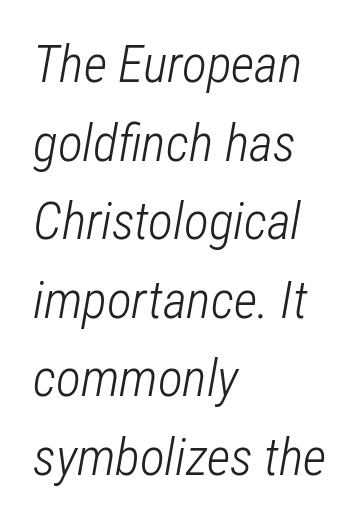
The face used here is proportionally spaced, like ordinary book or web type. The space directly below the letters is spotless. Italic: yes, the glyphs are oblique. The letters sit at their default tracking, neither squeezed nor spread. The characters are drawn with everyday or finer stroke widths. Quick note: interline space is typical.
